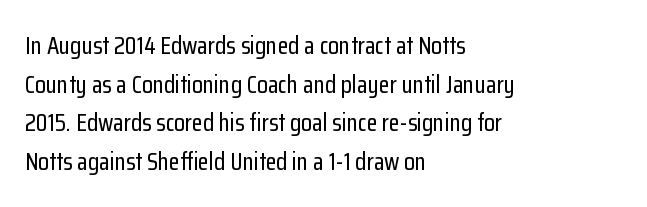
The image shows 25 px text type, upright; set left-aligned, normal line spacing (1.55x), normal letter spacing, not underlined.
